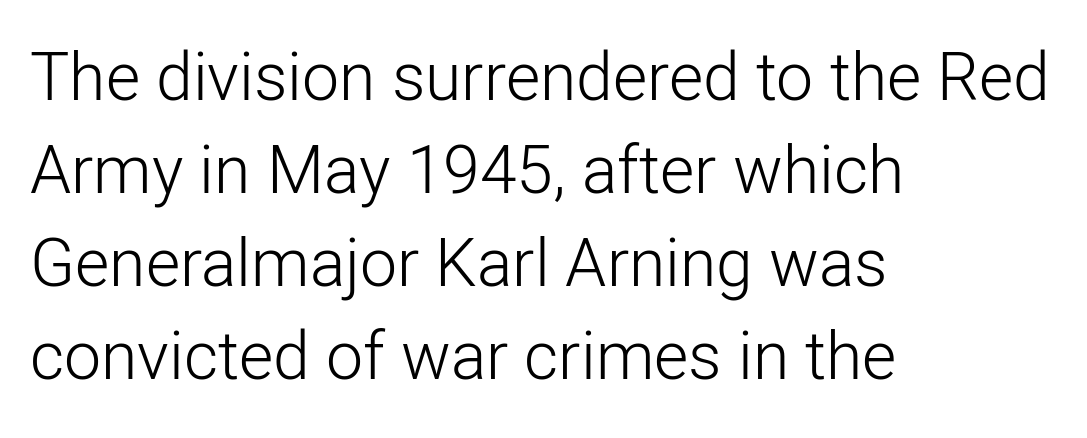
{"serif": "no", "italic": "no", "bold": "no", "weight": "light", "width": "normal", "stroke_contrast": "low", "x_height": "medium", "monospaced": "no", "underline": "no", "align": "left", "line_spacing": "normal", "line_spacing_ratio": 1.41, "letter_spacing": "normal", "letter_spacing_em": 0.0, "glyph_px": 66}
